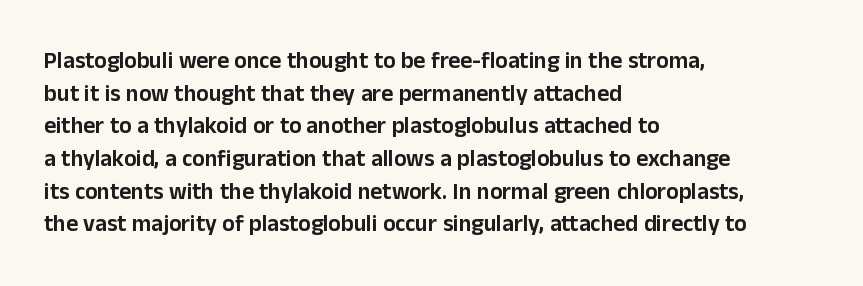
{"italic": "no", "underline": "no", "align": "left", "line_spacing": "normal", "line_spacing_ratio": 1.42, "letter_spacing": "normal", "letter_spacing_em": 0.0, "glyph_px": 23}
